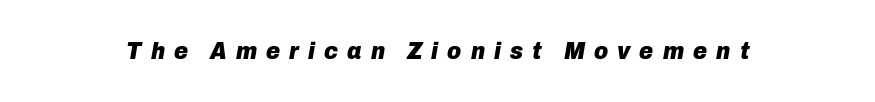
{"italic": "yes", "lean": "right", "slant_degrees": 10, "bold": "yes", "underline": "no", "letter_spacing": "wide", "letter_spacing_em": 0.38, "glyph_px": 24}
